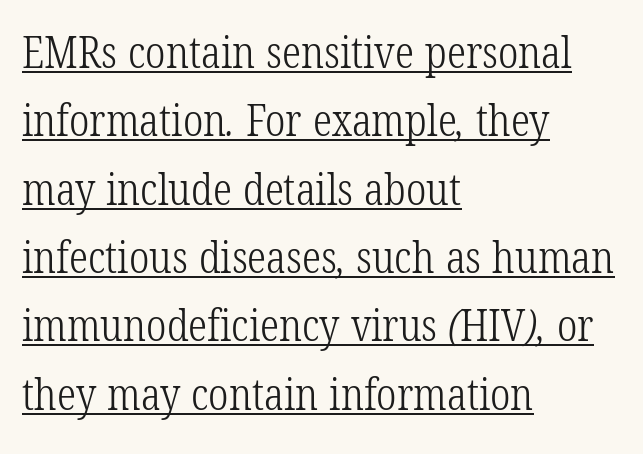
{"serif": "yes", "bold": "no", "weight": "light", "width": "condensed", "stroke_contrast": "low", "x_height": "medium", "monospaced": "no", "underline": "yes", "align": "left", "line_spacing": "normal", "line_spacing_ratio": 1.59, "letter_spacing": "normal", "letter_spacing_em": 0.0, "glyph_px": 43}
